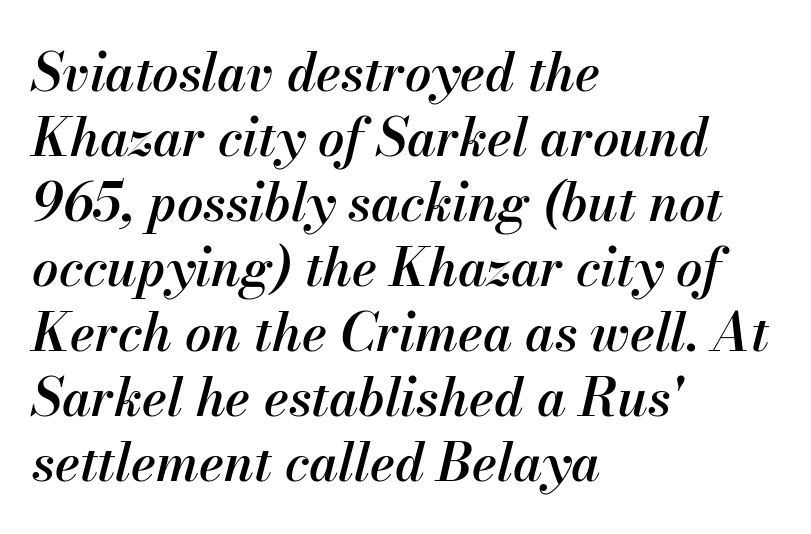
{"italic": "yes", "lean": "right", "slant_degrees": 13, "bold": "semi", "weight": "semibold", "width": "normal", "stroke_contrast": "medium", "x_height": "small", "monospaced": "no", "underline": "no", "align": "left", "line_spacing": "normal", "line_spacing_ratio": 1.25, "letter_spacing": "normal", "letter_spacing_em": 0.0, "glyph_px": 52}
